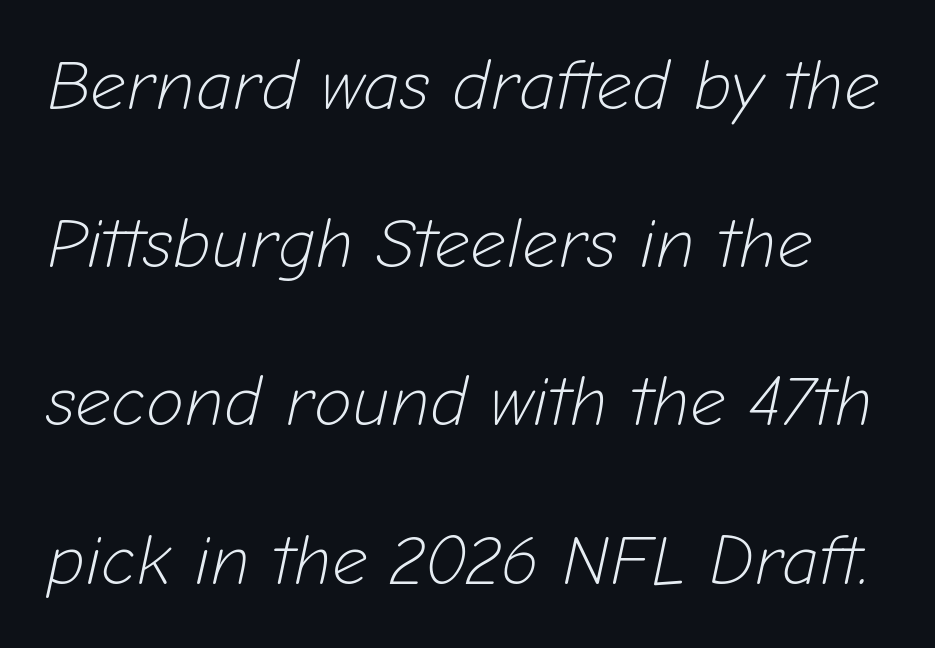
The image shows 70 px light type, italic (leaning right); set loose line spacing (2.26x), normal letter spacing, not underlined; low stroke contrast and a medium x-height.
